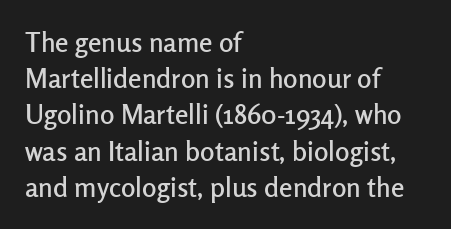
{"italic": "no", "underline": "no", "align": "left", "line_spacing": "normal", "line_spacing_ratio": 1.34, "letter_spacing": "normal", "letter_spacing_em": 0.0, "glyph_px": 27}
